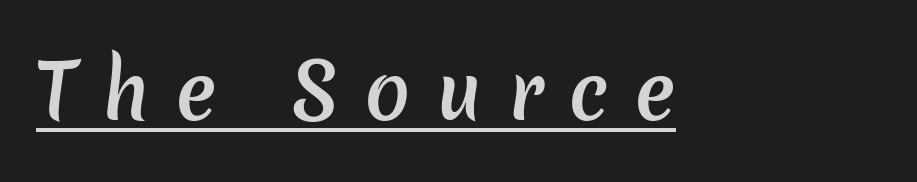
Q: Is the text bold? A: Semi-bold.
Q: Is the typeface a serif or a sans-serif typeface? A: Sans-serif.
Q: Is the text underlined? A: Yes.
Q: Is the spacing between letters normal or unusually wide? A: Unusually wide.
Q: Width (condensed, normal, or wide)? A: Normal.
Q: Stroke contrast? A: Low.
Q: x-height? A: Medium.
Q: Monospaced? A: No.
